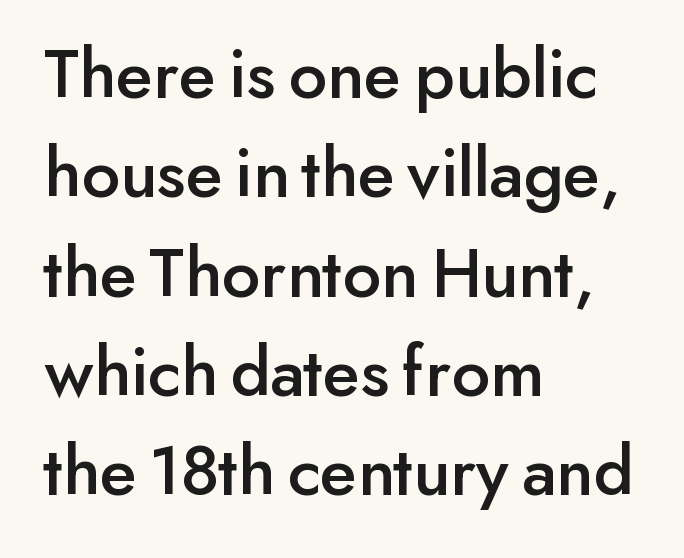
The image shows 73 px sans-serif type, upright; set left-aligned, normal line spacing (1.36x), normal letter spacing, not underlined; low stroke contrast and a small x-height.
